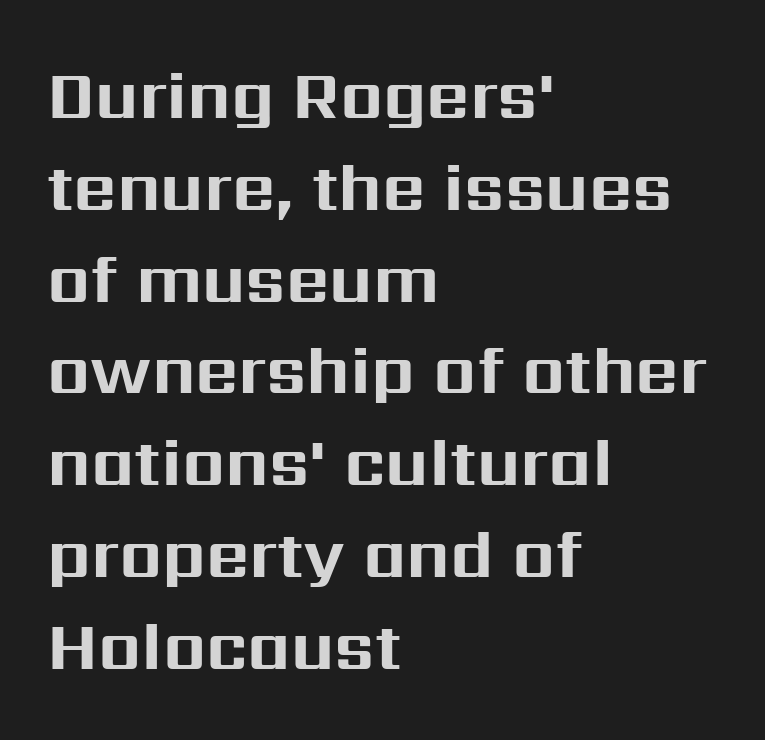
{"serif": "no", "italic": "no", "bold": "yes", "weight": "bold", "width": "normal", "stroke_contrast": "medium", "x_height": "medium", "monospaced": "no", "underline": "no", "align": "left", "line_spacing": "normal", "line_spacing_ratio": 1.37, "letter_spacing": "normal", "letter_spacing_em": 0.0, "glyph_px": 67}
